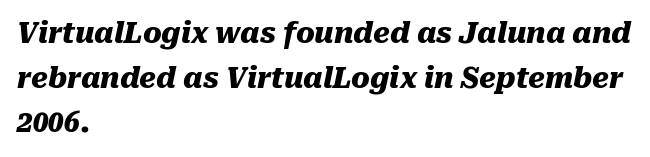
Notice how descenders clear the ascenders below comfortably — that's standard leading. Yep, that's italic — everything's leaning. You could not count columns in this text — the font is proportionally spaced. A student would call this left alignment; a typographer would say flush left, rag right.
